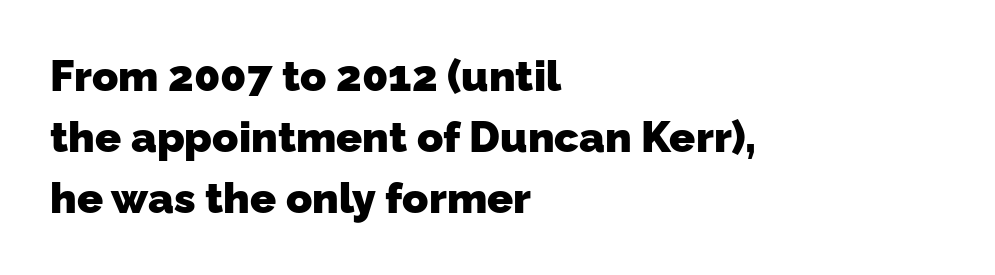
The image shows 43 px heavy sans-serif type; set left-aligned, normal line spacing (1.42x), normal letter spacing, not underlined; low stroke contrast and a medium x-height.
